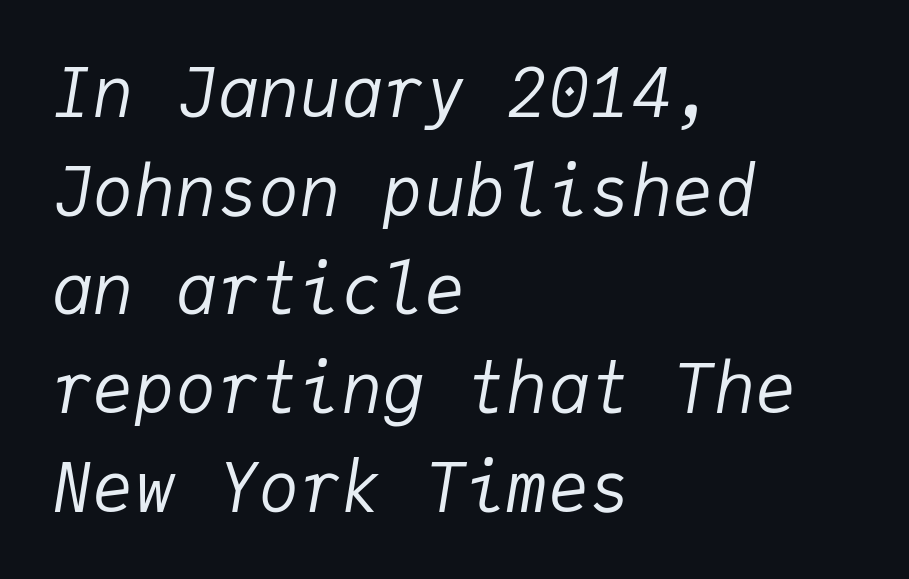
Nobody touched the tracking dial on this one. Tall strokes in this sample are angled rather than plumb. The setting favours the left margin, as ordinary paragraphs usually do. This sample has the even, mechanical cadence of fixed-width lettering.
